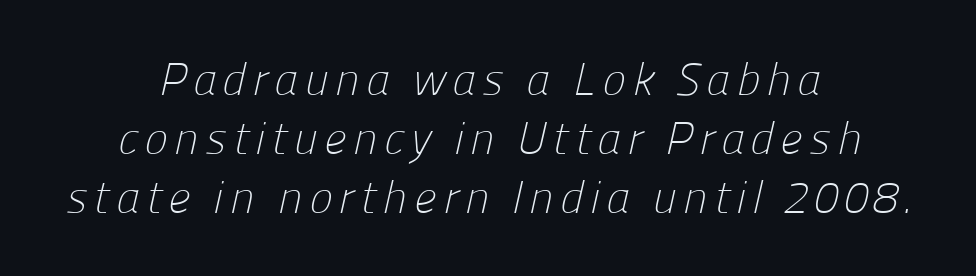
{"serif": "no", "bold": "no", "weight": "light", "width": "normal", "stroke_contrast": "low", "x_height": "medium", "monospaced": "no", "underline": "no", "align": "center", "line_spacing": "normal", "line_spacing_ratio": 1.31, "glyph_px": 45}
